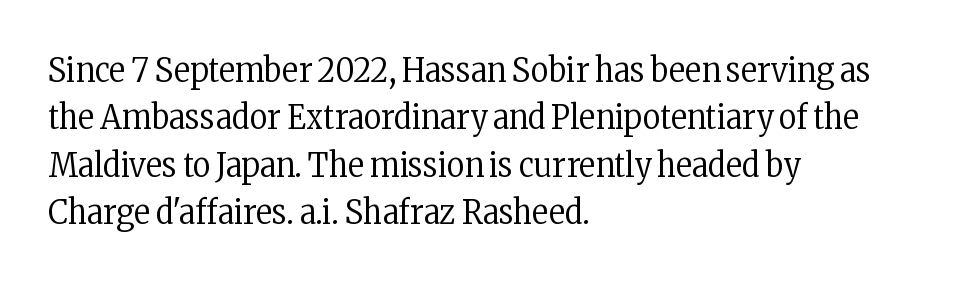
{"serif": "yes", "italic": "no", "bold": "no", "weight": "regular", "width": "condensed", "stroke_contrast": "low", "x_height": "medium", "monospaced": "no", "underline": "no", "align": "left", "line_spacing": "normal", "line_spacing_ratio": 1.39, "letter_spacing": "normal", "letter_spacing_em": 0.0, "glyph_px": 34}
